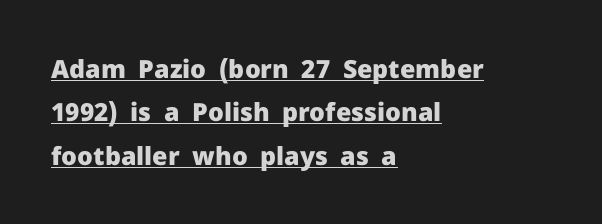
When letters stand straight like this, we call the style roman or upright. I'd describe the lettering as bold — thick and assertive. In CSS terms this would be text-align: left. The sample's only ornament is a line tracing under the words. The letterforms sit shoulder to shoulder at normal distance.
